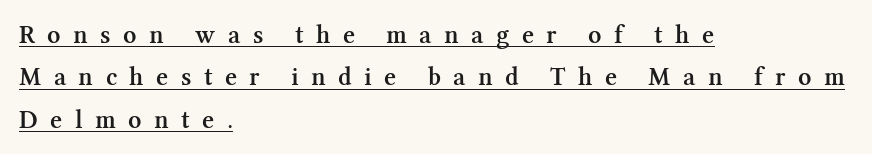
{"italic": "no", "bold": "semi", "underline": "yes", "align": "left", "line_spacing": "normal", "line_spacing_ratio": 1.63, "letter_spacing": "wide", "letter_spacing_em": 0.48, "glyph_px": 26}
